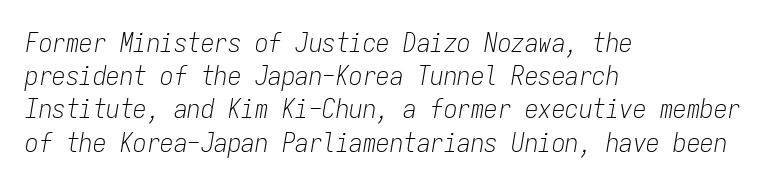
Is the stroke heavy? The answer is a plain regular-or-lighter. The rendering anchors every line to the left-hand side. Nobody touched the tracking dial on this one. Is the type slanted? Yes — the strokes lean at a clear angle.
